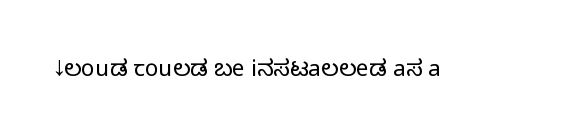
{"italic": "no", "bold": "no", "underline": "no", "letter_spacing": "normal", "letter_spacing_em": 0.0, "glyph_px": 23}
